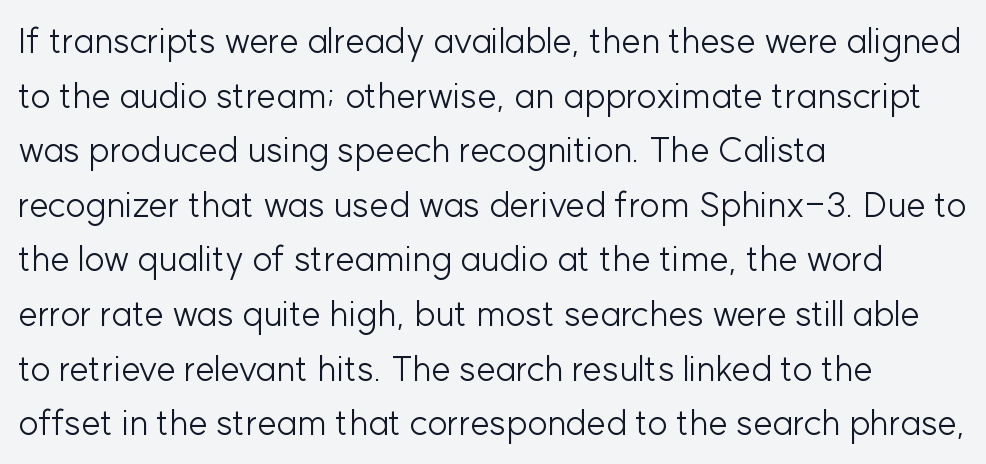
{"serif": "no", "italic": "no", "bold": "no", "weight": "light", "width": "normal", "stroke_contrast": "low", "x_height": "medium", "monospaced": "no", "underline": "no", "align": "left", "line_spacing": "normal", "line_spacing_ratio": 1.56, "letter_spacing": "normal", "letter_spacing_em": 0.0, "glyph_px": 35}
